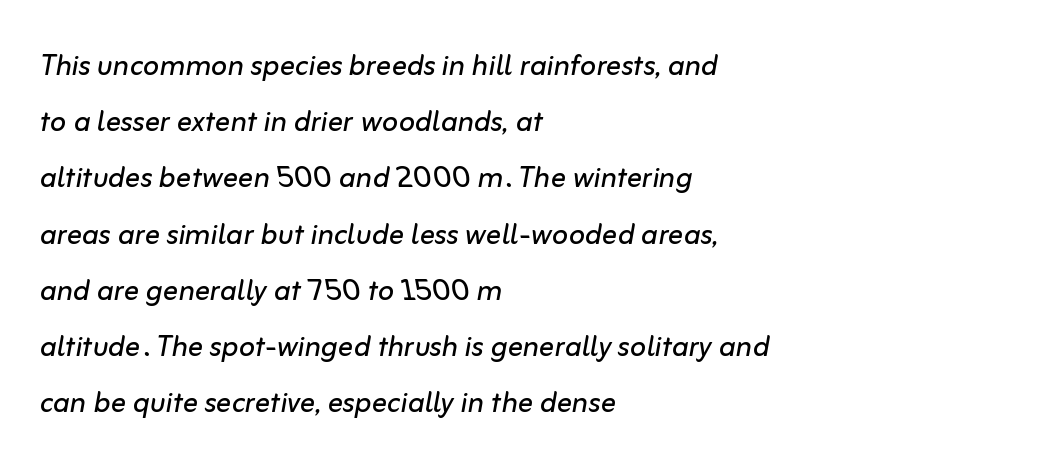
{"italic": "yes", "lean": "right", "slant_degrees": 10, "bold": "no", "weight": "regular", "width": "normal", "stroke_contrast": "low", "x_height": "medium", "monospaced": "no", "underline": "no", "align": "left", "line_spacing": "normal", "line_spacing_ratio": 1.48, "letter_spacing": "normal", "letter_spacing_em": 0.0, "glyph_px": 38}
